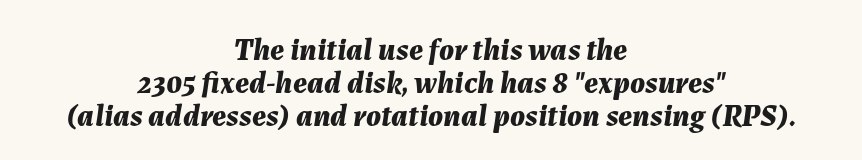
{"italic": "yes", "lean": "right", "slant_degrees": 7, "bold": "yes", "weight": "bold", "width": "normal", "stroke_contrast": "medium", "x_height": "medium", "monospaced": "no", "underline": "no", "align": "center", "line_spacing": "tight", "line_spacing_ratio": 1.06, "letter_spacing": "normal", "letter_spacing_em": 0.0, "glyph_px": 31}
